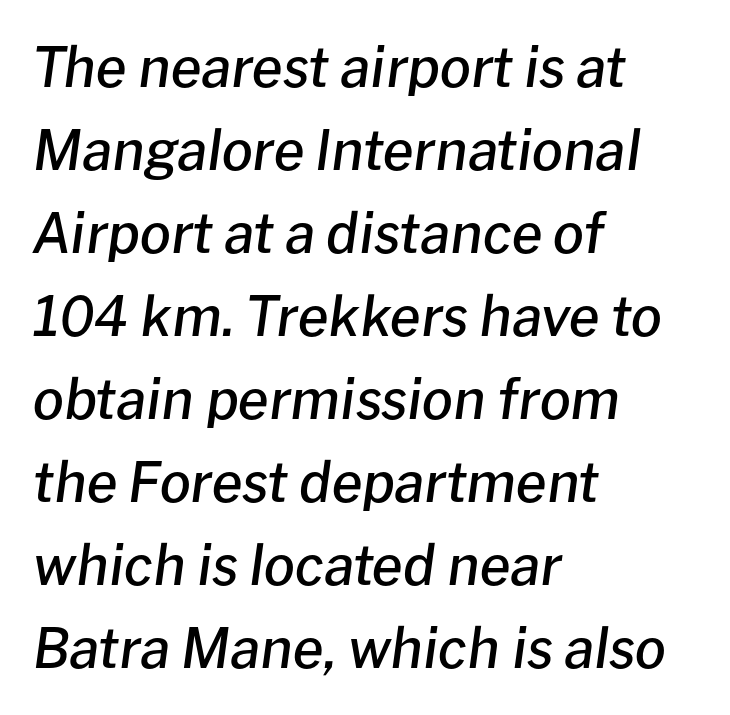
Line starts are locked; line ends wander. Yep, that's italic — everything's leaning. The letters are semibold — heavier than regular but short of a full bold. Each letter keeps its own natural width here, so spacing adapts to shape. Regular leading. Glyph-to-glyph distance matches everyday printed text.
